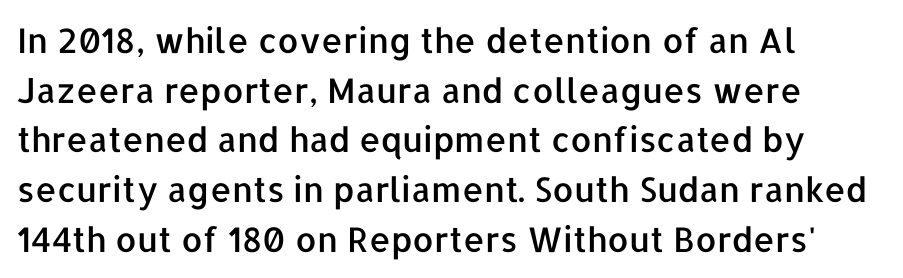
{"serif": "no", "italic": "no", "width": "normal", "stroke_contrast": "low", "x_height": "medium", "monospaced": "no", "underline": "no", "align": "left", "line_spacing": "normal", "line_spacing_ratio": 1.46, "letter_spacing": "normal", "letter_spacing_em": 0.0, "glyph_px": 34}
